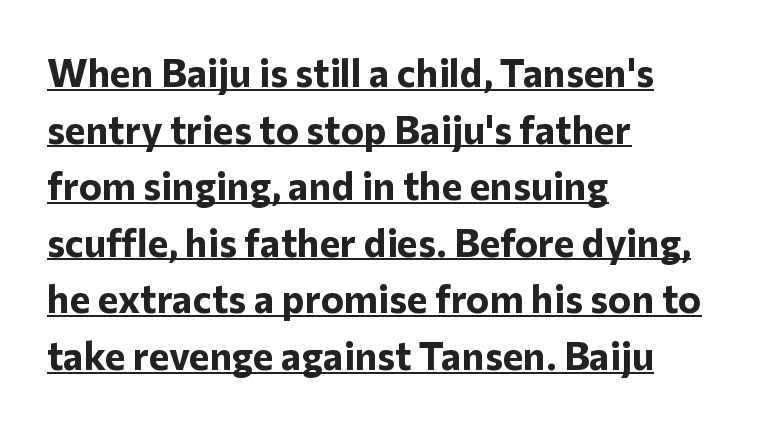
The image shows 39 px bold sans-serif type, upright; set left-aligned, normal line spacing (1.45x), normal letter spacing, underlined; low stroke contrast and a medium x-height.
